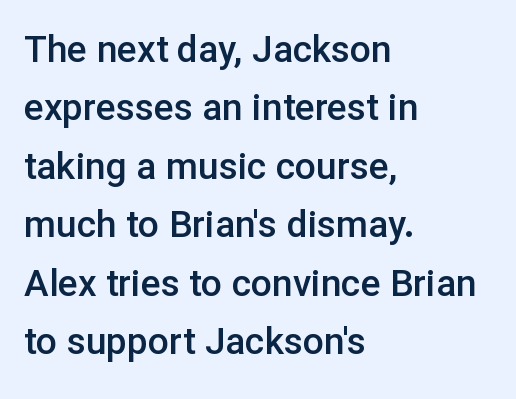
Q: Is the text bold? A: Semi-bold.
Q: Is the text italic (slanted)? A: No, it is upright.
Q: Is the typeface a serif or a sans-serif typeface? A: Sans-serif.
Q: Is the text underlined? A: No.
Q: How is the paragraph aligned? A: Left-aligned.
Q: Is the spacing between letters normal or unusually wide? A: Normal.
Q: Is the spacing between lines tight, normal or loose? A: Normal.
Q: Width (condensed, normal, or wide)? A: Normal.
Q: Stroke contrast? A: Low.
Q: x-height? A: Medium.
Q: Monospaced? A: No.
